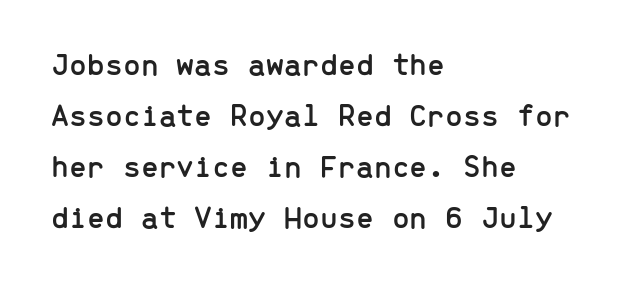
{"serif": "no", "italic": "no", "width": "normal", "stroke_contrast": "low", "x_height": "medium", "monospaced": "yes", "underline": "no", "align": "left", "line_spacing": "normal", "line_spacing_ratio": 1.59, "letter_spacing": "normal", "letter_spacing_em": 0.0, "glyph_px": 32}
